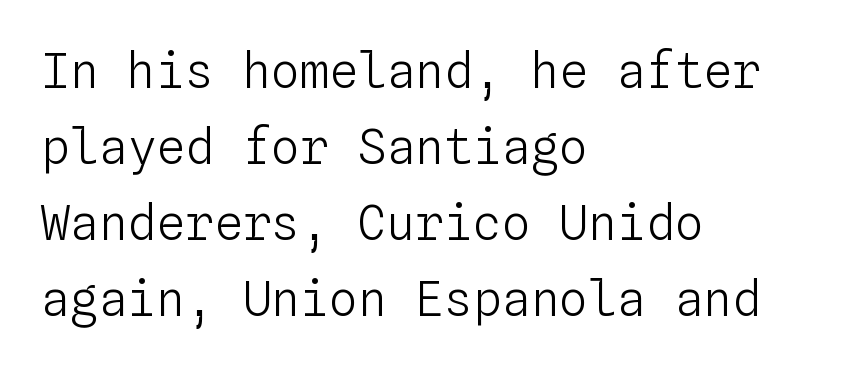
The image shows 48 px light type, upright, monospaced; set left-aligned, normal line spacing (1.58x), normal letter spacing, not underlined; low stroke contrast and a medium x-height.
